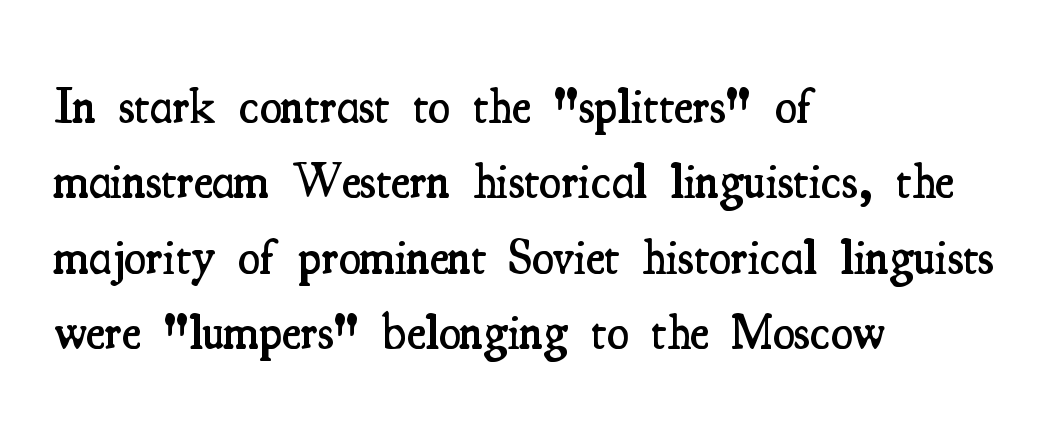
Q: Is the text bold? A: Semi-bold.
Q: Is the text italic (slanted)? A: No, it is upright.
Q: Is the typeface a serif or a sans-serif typeface? A: Serif.
Q: Is the text underlined? A: No.
Q: How is the paragraph aligned? A: Left-aligned.
Q: Is the spacing between letters normal or unusually wide? A: Normal.
Q: Is the spacing between lines tight, normal or loose? A: Normal.
Q: Width (condensed, normal, or wide)? A: Condensed.
Q: Stroke contrast? A: Medium.
Q: x-height? A: Small.
Q: Monospaced? A: No.
